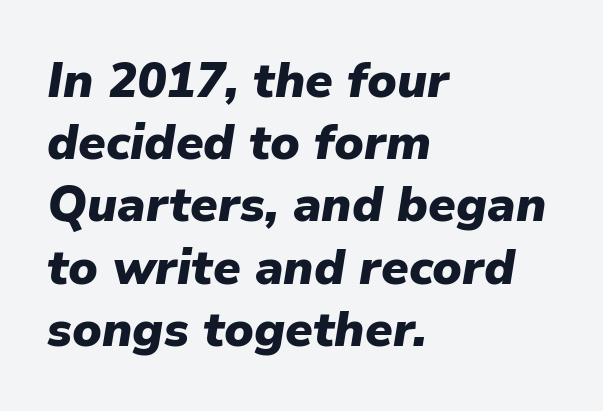
Compared with typical paragraphs, the rows here are spaced about the same. Compared with an ordinary text face, these strokes are far heavier — a full bold. A student would call this left alignment; a typographer would say flush left, rag right. Tracking here is standard; glyphs follow each other at the usual distance. Varying glyph widths throughout — classic text-font behaviour. The font's italic variant was chosen for this text.
